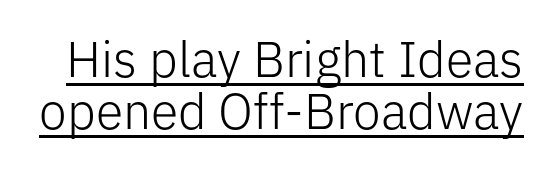
Q: Is the text bold? A: No.
Q: Is the text italic (slanted)? A: No, it is upright.
Q: Is the typeface a serif or a sans-serif typeface? A: Sans-serif.
Q: Is the text underlined? A: Yes.
Q: Is the spacing between letters normal or unusually wide? A: Normal.
Q: Is the spacing between lines tight, normal or loose? A: Tight.
Q: Width (condensed, normal, or wide)? A: Normal.
Q: Stroke contrast? A: Low.
Q: x-height? A: Medium.
Q: Monospaced? A: No.
